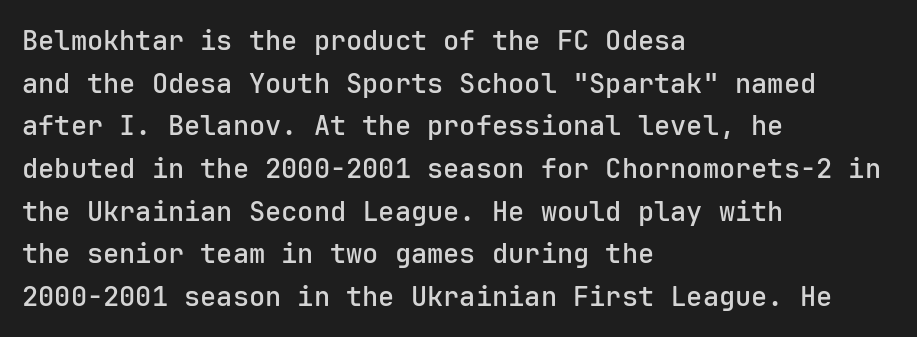
The image shows 27 px text type, upright; set left-aligned, normal line spacing (1.58x), normal letter spacing, not underlined.
